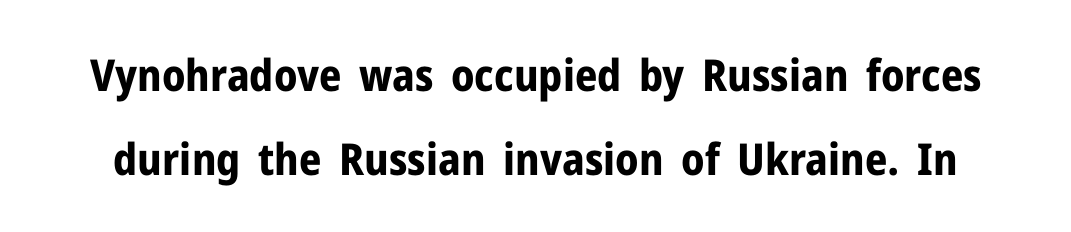
The image shows 44 px bold sans-serif type, upright; set loose line spacing (1.92x), normal letter spacing, not underlined; low stroke contrast and a medium x-height.
